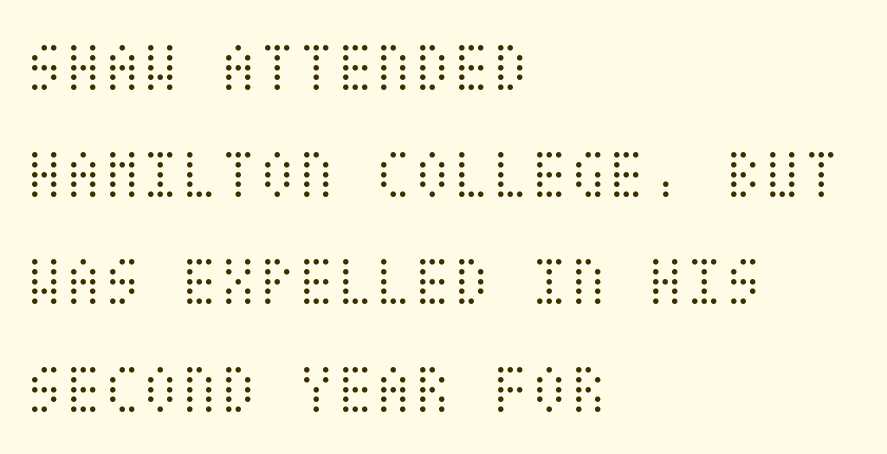
Q: Is the text bold? A: No.
Q: Is the text italic (slanted)? A: No, it is upright.
Q: Is the text underlined? A: No.
Q: How is the paragraph aligned? A: Left-aligned.
Q: Is the spacing between letters normal or unusually wide? A: Normal.
Q: Is the spacing between lines tight, normal or loose? A: Normal.
Q: Width (condensed, normal, or wide)? A: Condensed.
Q: Stroke contrast? A: Medium.
Q: x-height? A: Large.
